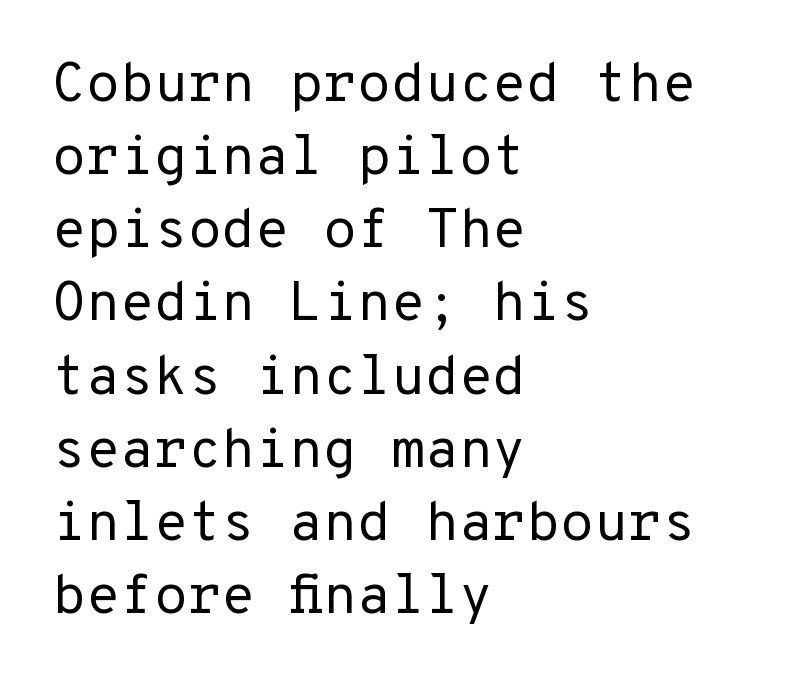
Q: Is the text bold? A: No.
Q: Is the text italic (slanted)? A: No, it is upright.
Q: Is the typeface a serif or a sans-serif typeface? A: Sans-serif.
Q: Is the text underlined? A: No.
Q: How is the paragraph aligned? A: Left-aligned.
Q: Is the spacing between letters normal or unusually wide? A: Normal.
Q: Is the spacing between lines tight, normal or loose? A: Normal.
Q: Width (condensed, normal, or wide)? A: Normal.
Q: Stroke contrast? A: Low.
Q: x-height? A: Medium.
